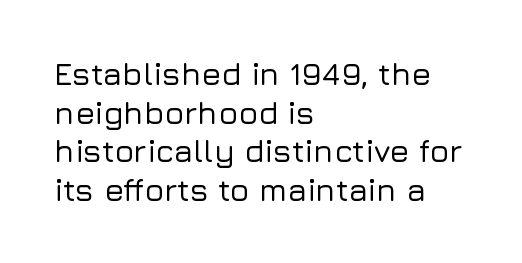
{"serif": "no", "italic": "no", "width": "normal", "stroke_contrast": "low", "x_height": "medium", "monospaced": "no", "underline": "no", "align": "left", "line_spacing_ratio": 1.21, "letter_spacing": "normal", "letter_spacing_em": 0.0, "glyph_px": 32}
